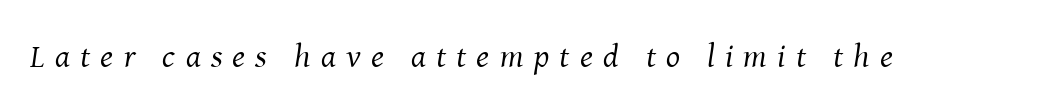
The image shows 33 px regular-weight serif type, italic (leaning right); set unusually wide letter spacing (+0.31 em), not underlined; medium stroke contrast and a medium x-height.
